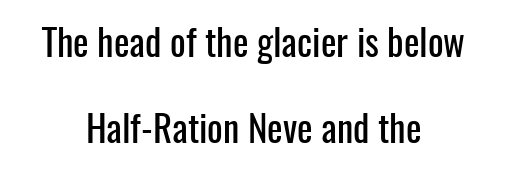
Rule under the text: the space is simply empty. Quick note: not italic, upright. Note the varied advance widths — an 'i' is clearly narrower than an 'm'. Is the letter spacing exaggerated? No — it looks like the ordinary default.
